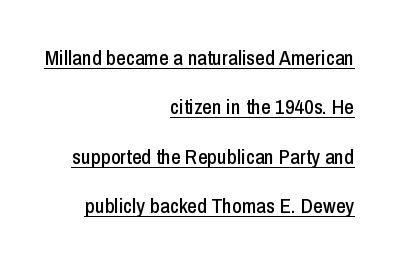
The image shows 21 px text type, upright; set right-aligned, loose line spacing (2.35x), normal letter spacing, underlined.
